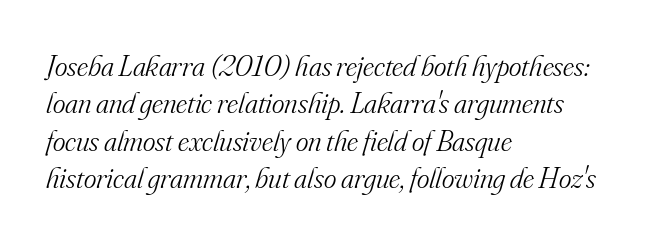
Q: Is the text bold? A: No.
Q: Is the text italic (slanted)? A: Yes, it leans right by about 16 degrees.
Q: Is the typeface a serif or a sans-serif typeface? A: Serif.
Q: Is the text underlined? A: No.
Q: How is the paragraph aligned? A: Left-aligned.
Q: Is the spacing between letters normal or unusually wide? A: Normal.
Q: Is the spacing between lines tight, normal or loose? A: Normal.
Q: Width (condensed, normal, or wide)? A: Normal.
Q: Stroke contrast? A: Medium.
Q: x-height? A: Small.
Q: Monospaced? A: No.
